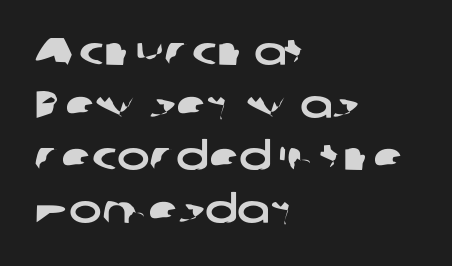
Normally led — the rows are evenly, conventionally spaced. In terms of letterspacing, this is plain default setting. Nope, no serifs anywhere on these letters. Varying glyph widths throughout — classic text-font behaviour.
